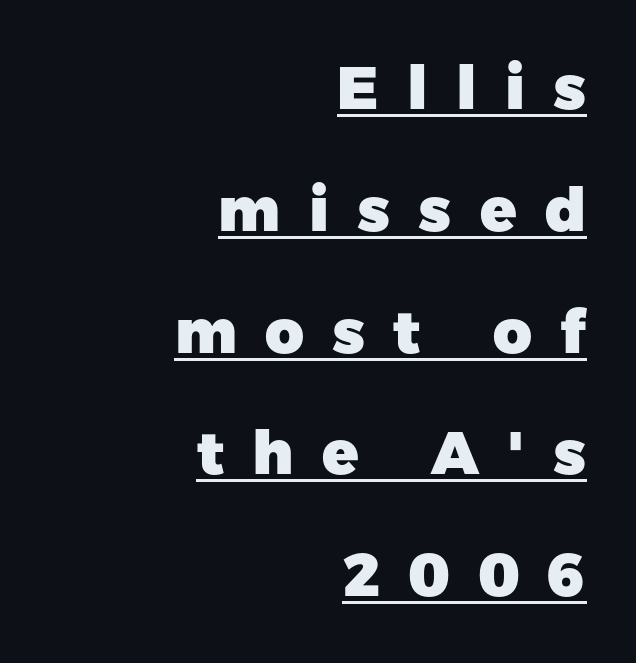
{"serif": "no", "italic": "no", "bold": "yes", "weight": "heavy", "width": "normal", "stroke_contrast": "low", "x_height": "medium", "monospaced": "no", "underline": "yes", "align": "right", "line_spacing": "loose", "line_spacing_ratio": 2.03, "letter_spacing": "wide", "letter_spacing_em": 0.47, "glyph_px": 60}
